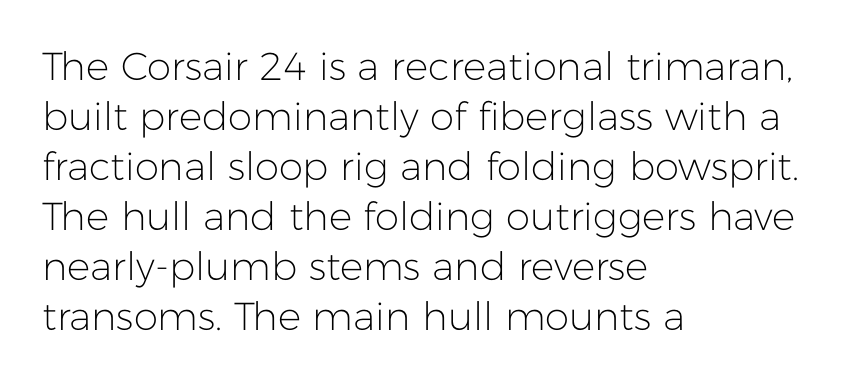
Stroke mass is kept to a normal reading level or below. Nothing sits at the stroke ends, so this counts as sans-serif. Horizontally, the lines are justified to the leading edge only. The area under the type is left untouched.
